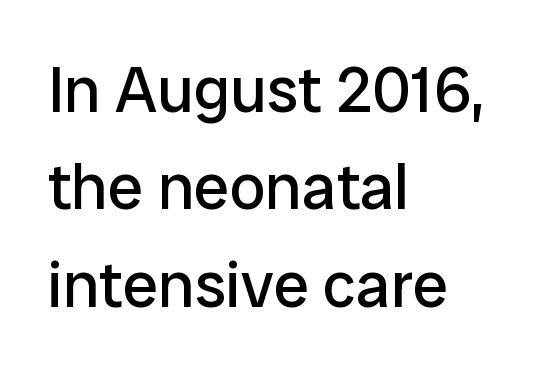
Q: Is the text bold? A: No.
Q: Is the text italic (slanted)? A: No, it is upright.
Q: Is the typeface a serif or a sans-serif typeface? A: Sans-serif.
Q: Is the text underlined? A: No.
Q: How is the paragraph aligned? A: Left-aligned.
Q: Is the spacing between letters normal or unusually wide? A: Normal.
Q: Is the spacing between lines tight, normal or loose? A: Normal.
Q: Width (condensed, normal, or wide)? A: Normal.
Q: Stroke contrast? A: Low.
Q: x-height? A: Medium.
Q: Monospaced? A: No.
